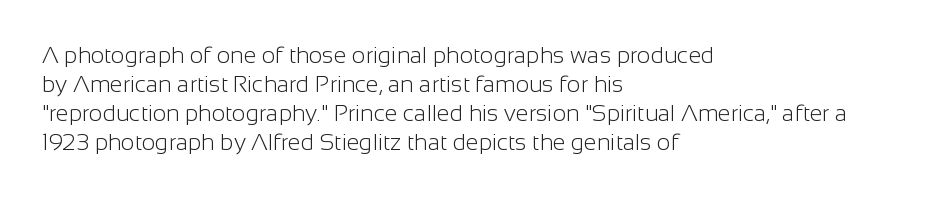
Q: Is the text bold? A: No.
Q: Is the text italic (slanted)? A: No, it is upright.
Q: Is the text underlined? A: No.
Q: How is the paragraph aligned? A: Left-aligned.
Q: Is the spacing between letters normal or unusually wide? A: Normal.
Q: Is the spacing between lines tight, normal or loose? A: Normal.
